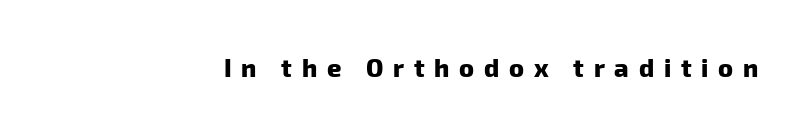
The image shows 25 px bold type; set unusually wide letter spacing (+0.39 em), not underlined.
